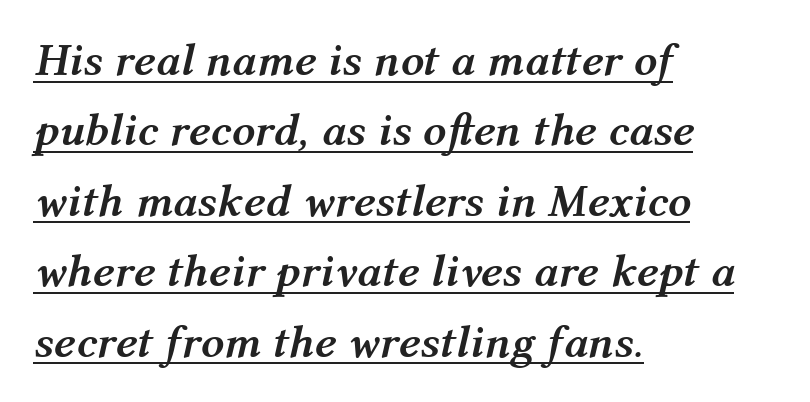
The image shows 46 px semibold type, italic (leaning right); set left-aligned, normal line spacing (1.53x), normal letter spacing, underlined; medium stroke contrast and a medium x-height.
